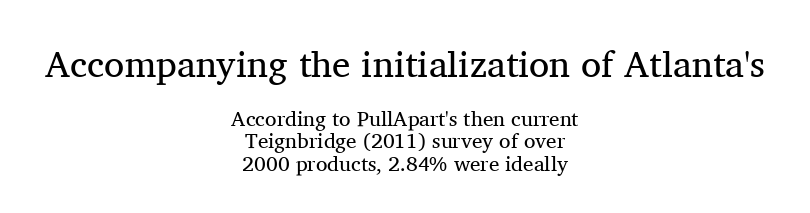
The image shows 37 px regular-weight serif type, upright; set centered, tight line spacing (1.05x), normal letter spacing, not underlined; the first (top) block is 1.76x larger; medium stroke contrast and a medium x-height.
